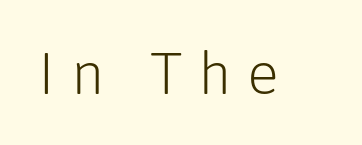
The image shows 59 px light sans-serif type, upright; set unusually wide letter spacing (+0.27 em), not underlined; low stroke contrast and a medium x-height.
